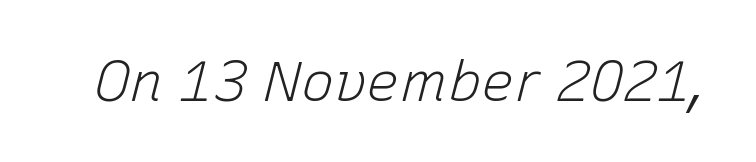
{"italic": "yes", "lean": "right", "slant_degrees": 15, "bold": "no", "weight": "light", "width": "normal", "stroke_contrast": "low", "x_height": "medium", "monospaced": "no", "underline": "no", "letter_spacing": "normal", "letter_spacing_em": 0.0, "glyph_px": 56}
